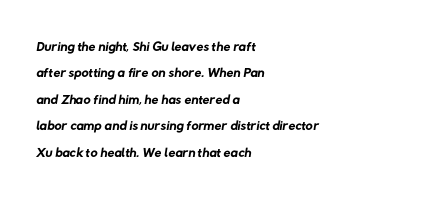
Is there much room between lines? A standard amount, neither cramped nor airy. Honestly, the letter spacing is just normal — you wouldn't notice it. The letters look calm and open, with moderate or lighter stems. Visually the block forms a straight wall on the left and a jagged coastline on the right. Any mark beneath the type? The region is blank.
